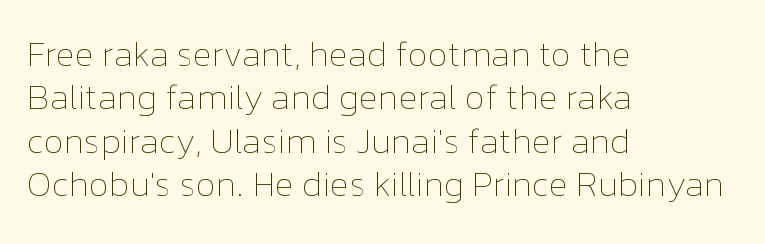
The image shows 35 px thin type, upright; set left-aligned, line spacing 1.24x, normal letter spacing, not underlined; low stroke contrast and a medium x-height.
